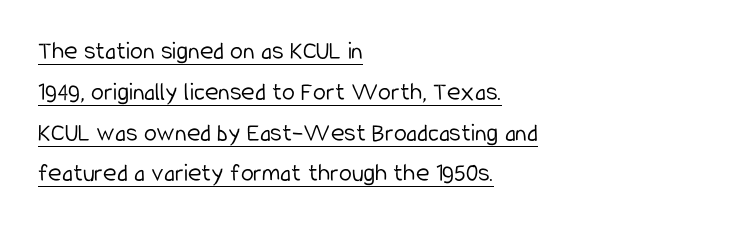
The lettering stays uniformly vertical, giving the passage a roman look. In designer terms, the underline attribute is active on this setting. Unbolded letterforms with no extra heft. If you drew a ruler down the left edge, every line would touch it. The passage shown stacks its lines at a standard gap. Tracking value appears to be zero — textbook default spacing.
